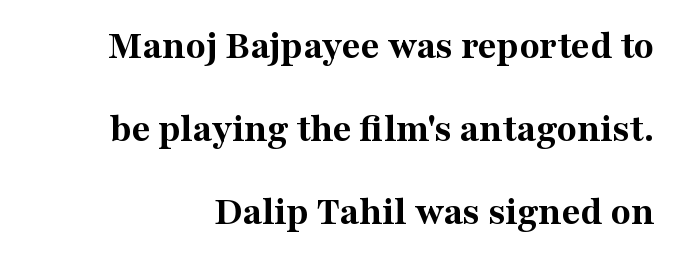
The image shows 41 px bold serif type, upright; set loose line spacing (2.02x), normal letter spacing, not underlined; medium stroke contrast and a medium x-height.
